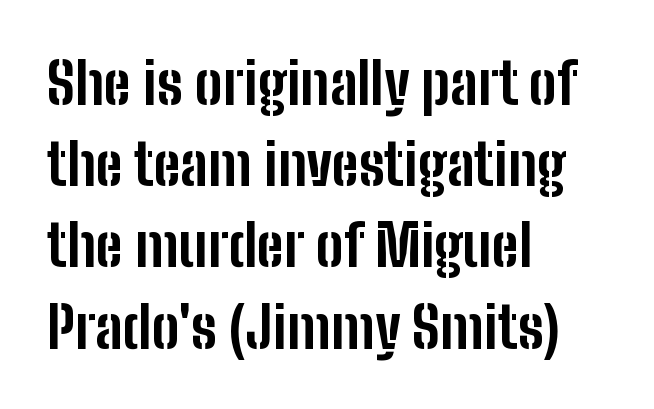
Q: Is the text bold? A: Yes.
Q: Is the text italic (slanted)? A: No, it is upright.
Q: Is the typeface a serif or a sans-serif typeface? A: Sans-serif.
Q: Is the text underlined? A: No.
Q: How is the paragraph aligned? A: Left-aligned.
Q: Is the spacing between letters normal or unusually wide? A: Normal.
Q: Is the spacing between lines tight, normal or loose? A: Normal.
Q: Width (condensed, normal, or wide)? A: Condensed.
Q: Stroke contrast? A: Low.
Q: x-height? A: Medium.
Q: Monospaced? A: No.
